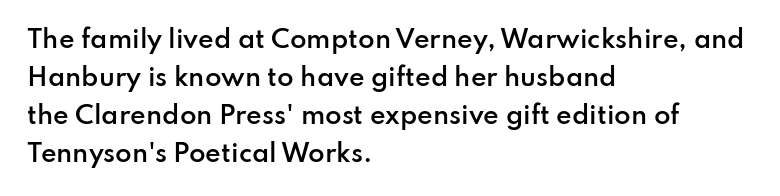
Type without underlining. The rendering keeps characters at their native spacing. It's the straight-up-and-down kind of type. Honestly, the row spacing looks completely unremarkable. One-word summary of the alignment: left. Semibold letterforms, between regular and bold.
